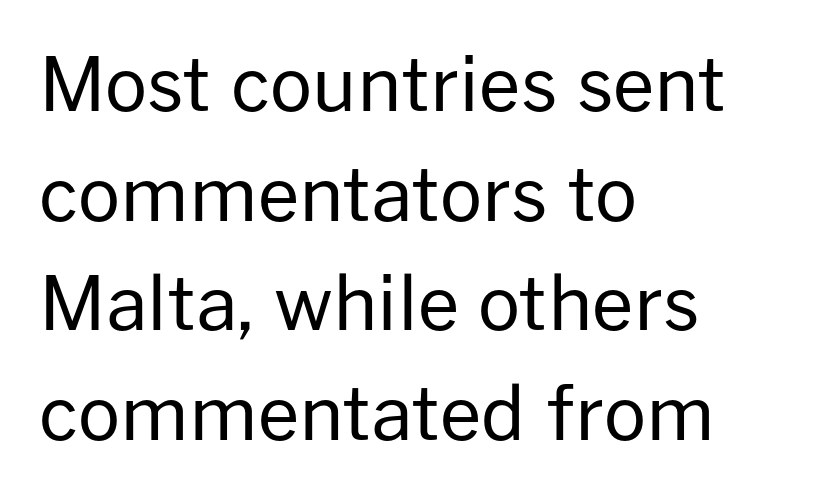
The specimen reads as upright at a glance. Does the leading feel generous? No, just average. Is the block centered? No — it sits flush against the left margin. Vertical stems look standard width or narrower in stroke.
